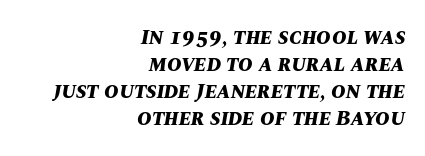
This is heavy type, rendered in bold. The letters sit at their default tracking, neither squeezed nor spread. The words here are not underlined. The setting favours the right margin, as signatures and pull-quotes sometimes do.
